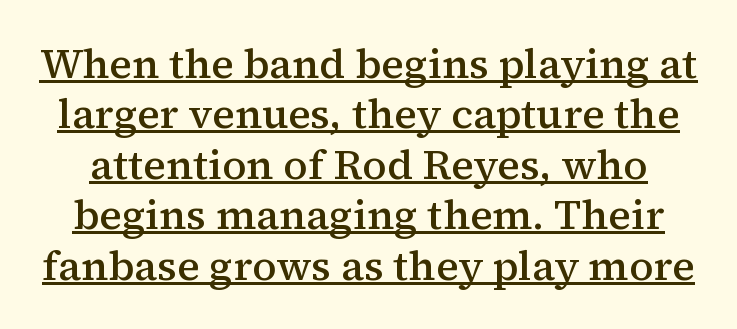
The image shows 42 px semibold serif type, upright; set line spacing 1.2x, normal letter spacing, underlined; medium stroke contrast and a medium x-height.
